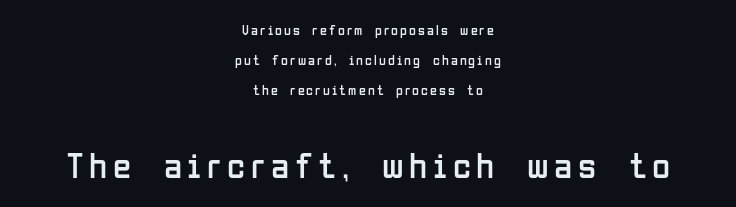
Is this a heavy cut? Hardly; it is regular or lighter. Typesetter's note — lower block bumped up in size, upper block left smaller. Varying glyph widths throughout — classic text-font behaviour. The passage shown is not underscored anywhere. The letters carry no serifs — their stems end cleanly without finishing strokes. Both edges are ragged and mirror each other, which tells us the setting is centered.
